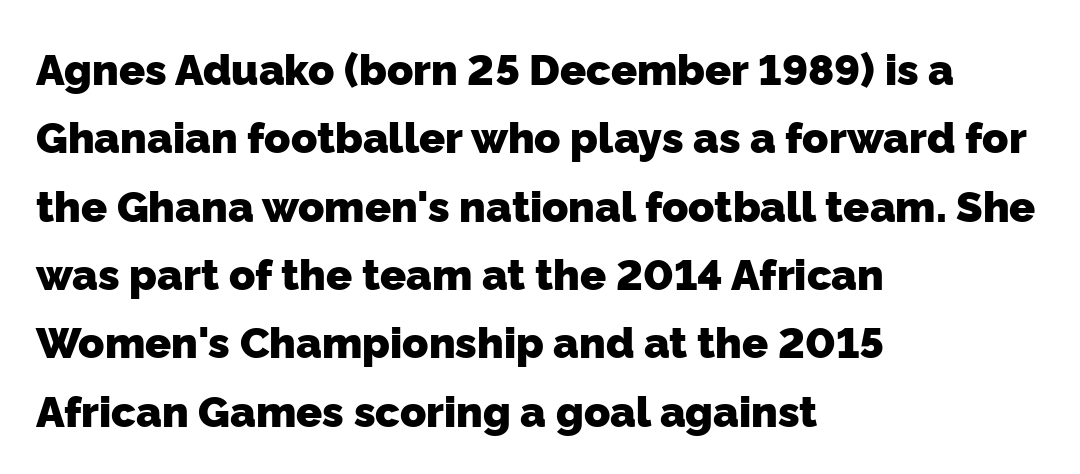
The image shows 43 px heavy sans-serif type; set left-aligned, normal line spacing (1.59x), normal letter spacing, not underlined; low stroke contrast and a medium x-height.
